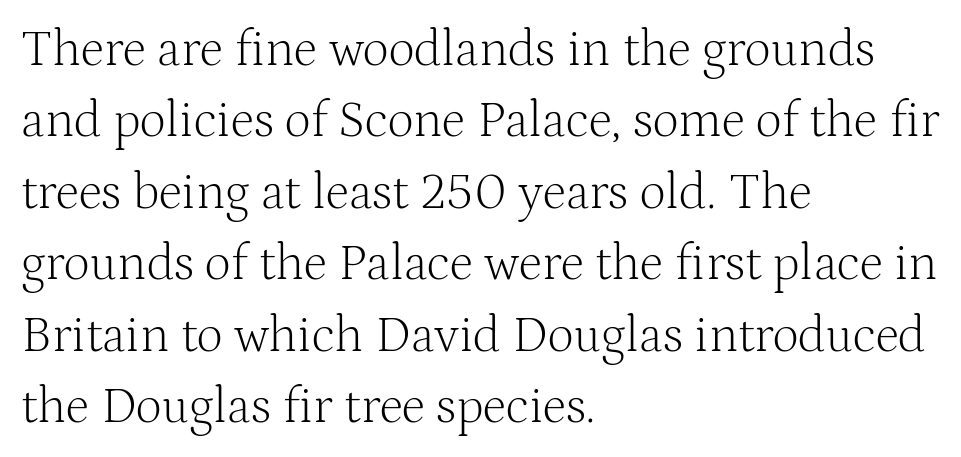
{"serif": "yes", "italic": "no", "bold": "no", "weight": "light", "width": "normal", "stroke_contrast": "medium", "x_height": "medium", "monospaced": "no", "underline": "no", "align": "left", "line_spacing": "normal", "line_spacing_ratio": 1.4, "letter_spacing": "normal", "letter_spacing_em": 0.0, "glyph_px": 51}
